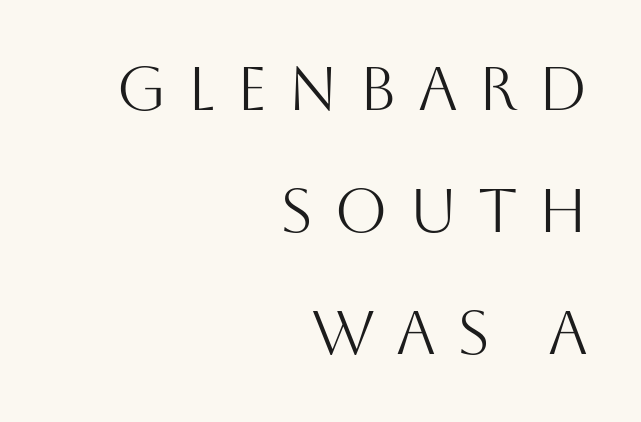
Q: Is the text bold? A: No.
Q: Is the text italic (slanted)? A: No, it is upright.
Q: Is the typeface a serif or a sans-serif typeface? A: Sans-serif.
Q: Is the text underlined? A: No.
Q: How is the paragraph aligned? A: Right-aligned.
Q: Is the spacing between letters normal or unusually wide? A: Unusually wide.
Q: Is the spacing between lines tight, normal or loose? A: Loose.
Q: Width (condensed, normal, or wide)? A: Normal.
Q: Stroke contrast? A: Medium.
Q: x-height? A: Large.
Q: Monospaced? A: No.
